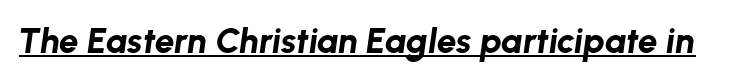
{"italic": "yes", "lean": "right", "slant_degrees": 8, "bold": "yes", "weight": "bold", "width": "normal", "stroke_contrast": "low", "x_height": "medium", "monospaced": "no", "underline": "yes", "letter_spacing": "normal", "letter_spacing_em": 0.0, "glyph_px": 35}
